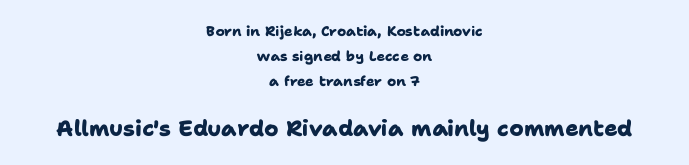
The image shows 22 px bold type; set centered, line spacing 1.77x, normal letter spacing, not underlined; the second (bottom) block is 1.57x larger.
